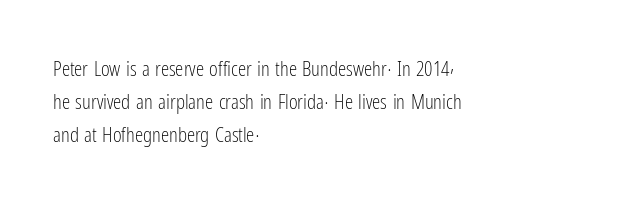
The image shows 21 px text type, upright; set left-aligned, normal line spacing (1.57x), normal letter spacing, not underlined.
